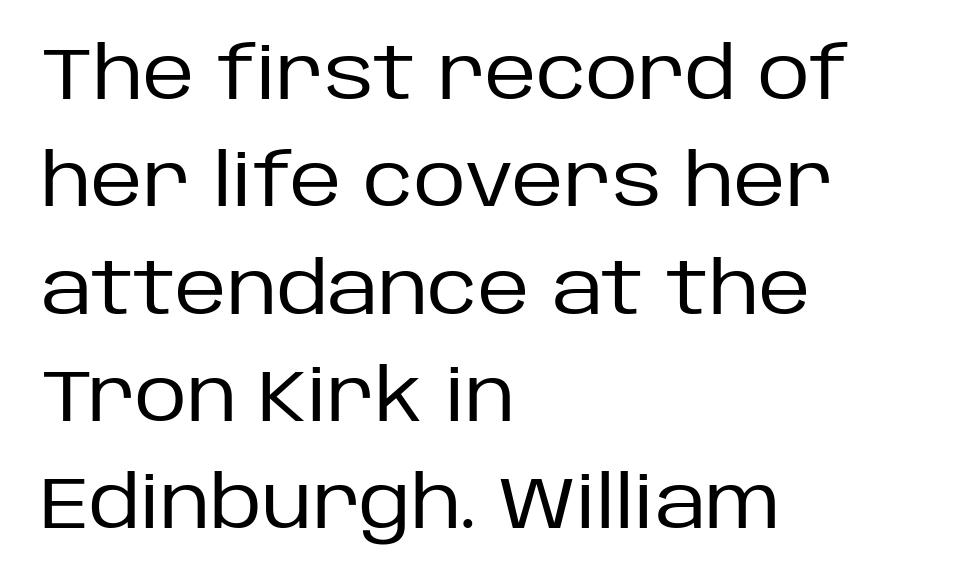
Q: Is the text bold? A: No.
Q: Is the text italic (slanted)? A: No, it is upright.
Q: Is the typeface a serif or a sans-serif typeface? A: Sans-serif.
Q: Is the text underlined? A: No.
Q: How is the paragraph aligned? A: Left-aligned.
Q: Is the spacing between letters normal or unusually wide? A: Normal.
Q: Is the spacing between lines tight, normal or loose? A: Normal.
Q: Width (condensed, normal, or wide)? A: Normal.
Q: Stroke contrast? A: Low.
Q: x-height? A: Large.
Q: Monospaced? A: No.
